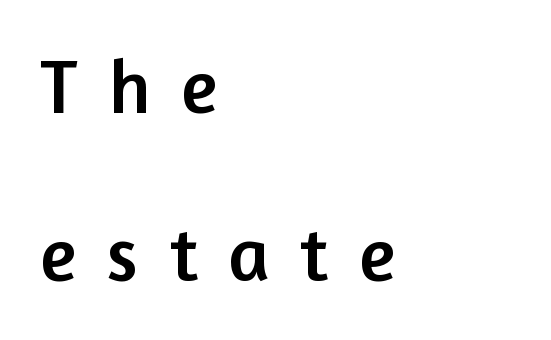
The image shows 76 px sans-serif type, upright; set left-aligned, loose line spacing (2.21x), unusually wide letter spacing (+0.41 em), not underlined; low stroke contrast and a medium x-height.
